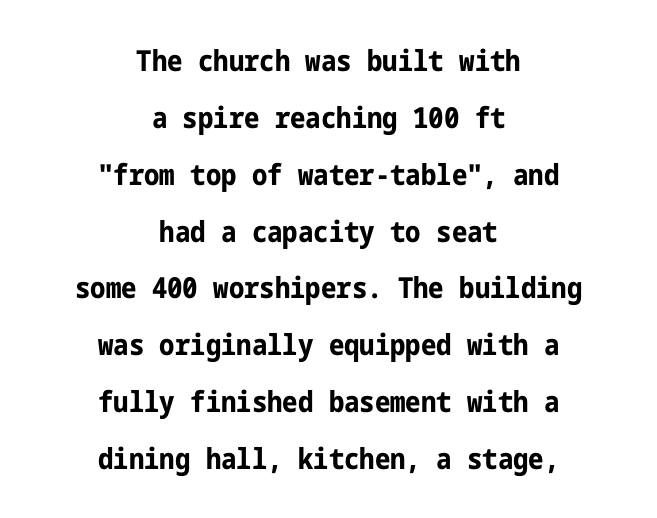
Q: Is the text bold? A: Yes.
Q: Is the text italic (slanted)? A: No, it is upright.
Q: Is the typeface a serif or a sans-serif typeface? A: Sans-serif.
Q: Is the text underlined? A: No.
Q: How is the paragraph aligned? A: Centered.
Q: Is the spacing between letters normal or unusually wide? A: Normal.
Q: Is the spacing between lines tight, normal or loose? A: Loose.
Q: Width (condensed, normal, or wide)? A: Condensed.
Q: Stroke contrast? A: Low.
Q: x-height? A: Medium.
